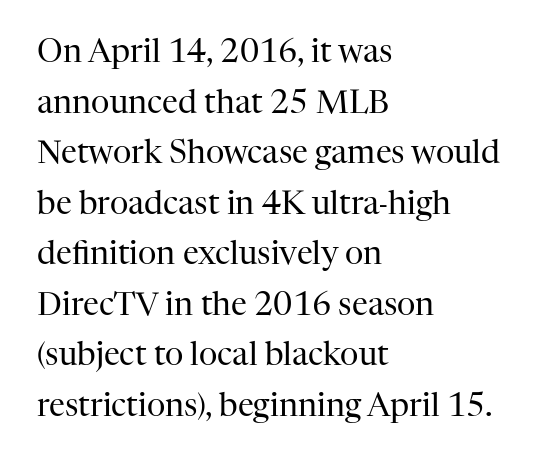
The image shows 32 px regular-weight serif type, upright; set left-aligned, normal line spacing (1.58x), normal letter spacing, not underlined; high stroke contrast and a medium x-height.
